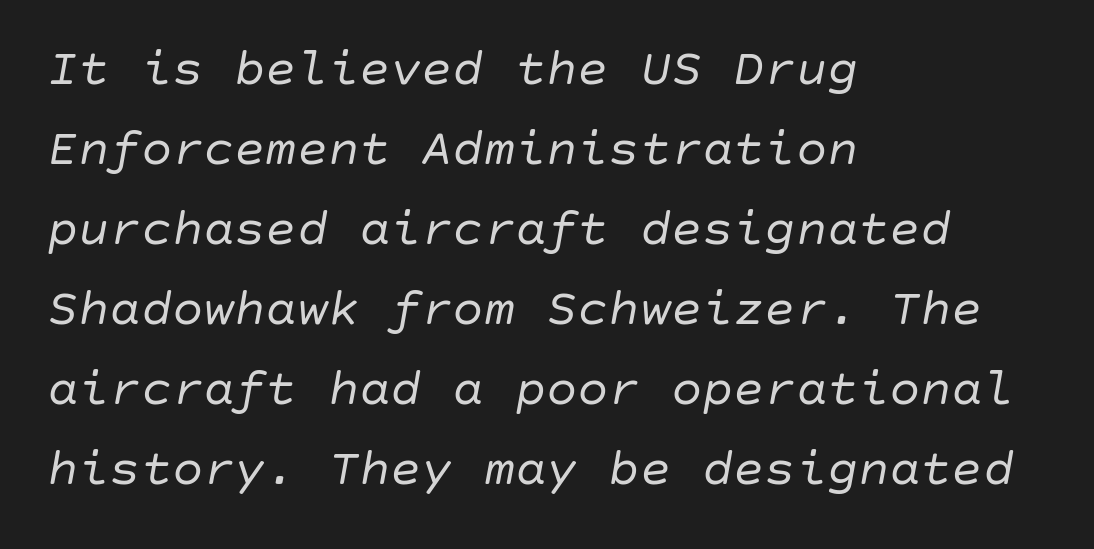
The image shows 52 px regular-weight type, italic (leaning right); set left-aligned, normal line spacing (1.54x), normal letter spacing, not underlined; low stroke contrast and a large x-height.
